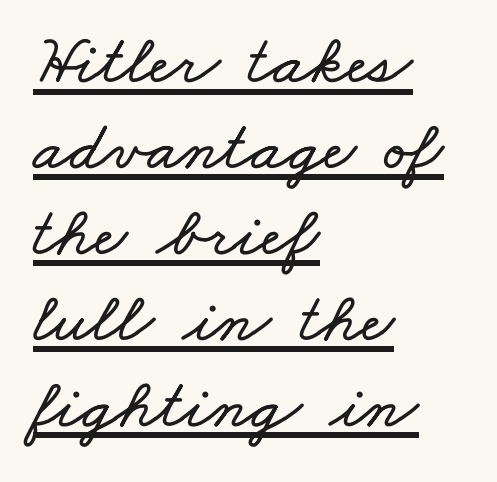
{"width": "wide", "stroke_contrast": "low", "x_height": "small", "monospaced": "no", "underline": "yes", "align": "left", "line_spacing_ratio": 1.21, "letter_spacing": "normal", "letter_spacing_em": 0.0, "glyph_px": 71}
